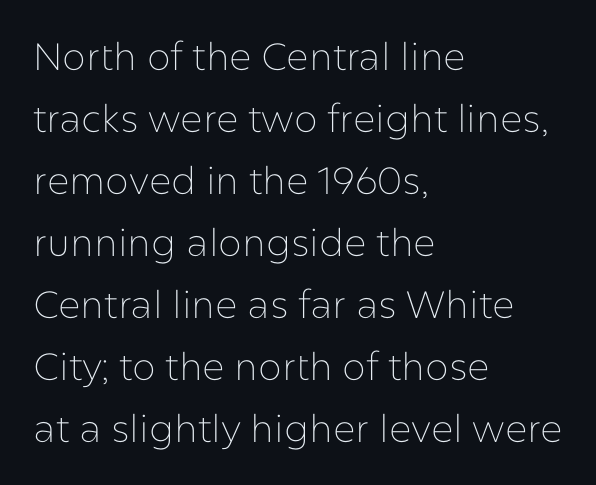
{"serif": "no", "italic": "no", "bold": "no", "weight": "thin", "width": "normal", "stroke_contrast": "low", "x_height": "medium", "monospaced": "no", "underline": "no", "align": "left", "line_spacing": "normal", "line_spacing_ratio": 1.63, "letter_spacing": "normal", "letter_spacing_em": 0.0, "glyph_px": 38}
